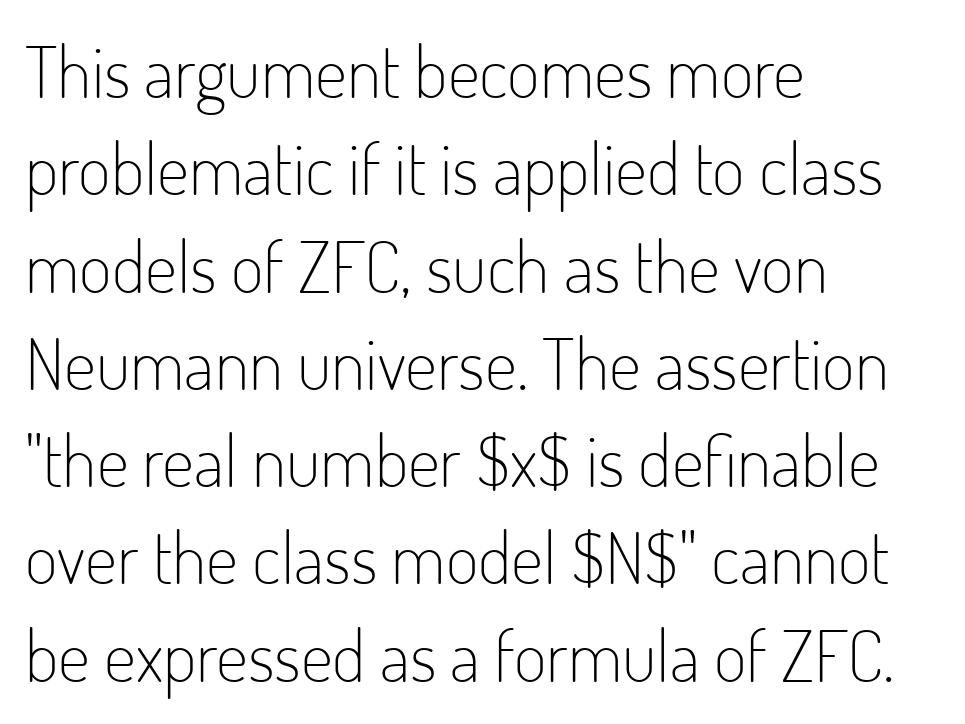
Nobody touched the tracking dial on this one. The rendering uses a moderate line-height, typical for paragraphs. Looks like regular typesetting: each glyph gets only the width it needs. Characters remain perfectly vertical along every line. The passage shown is not underscored anywhere. The passage shown is not bold in any degree.
